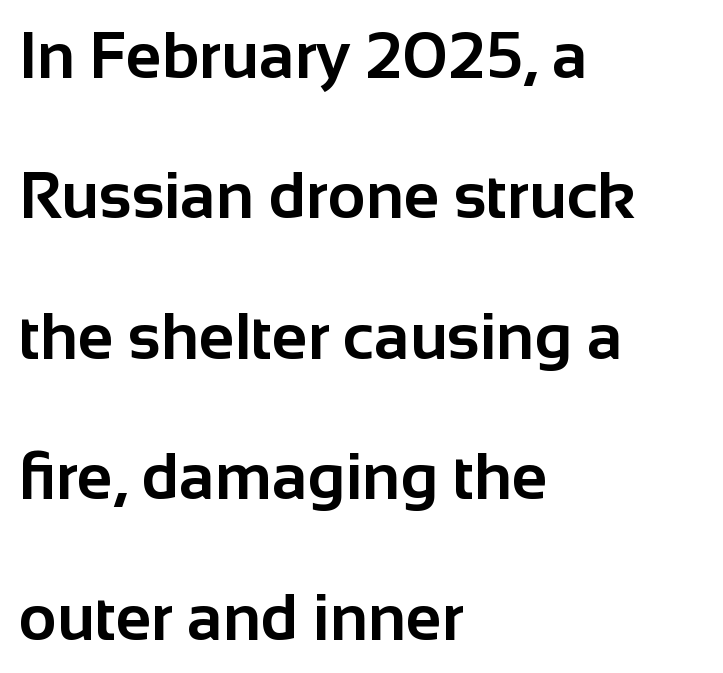
Vertical strokes here are truly vertical. Regarding leading, the lines here are spaced well apart. Honestly, the letter spacing is just normal — you wouldn't notice it. Does the type have serifs? No, each stem ends abruptly.
